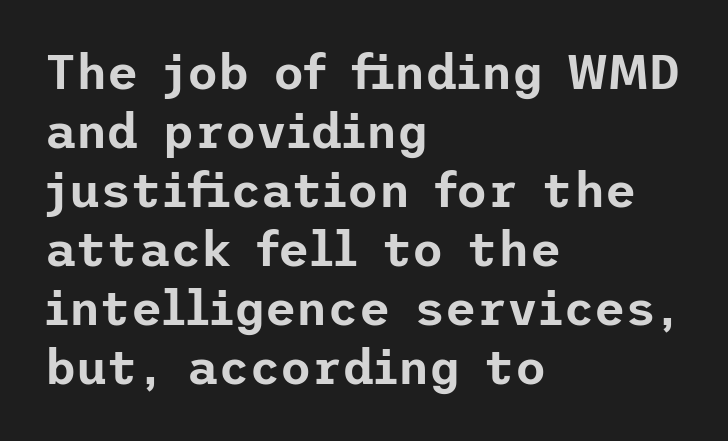
{"serif": "no", "italic": "no", "width": "normal", "stroke_contrast": "low", "x_height": "medium", "underline": "no", "align": "left", "line_spacing_ratio": 1.23, "letter_spacing": "normal", "letter_spacing_em": 0.0, "glyph_px": 48}
